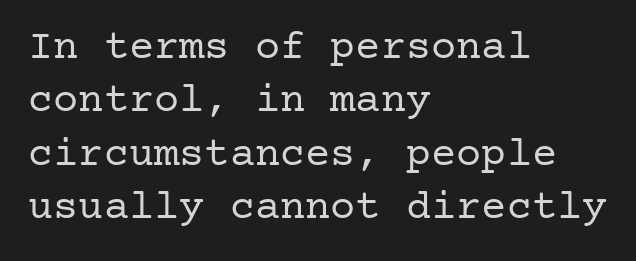
Counters stay open thanks to moderate or lighter strokes. The face used here is rendered with its standard letterfit. The glyphs are unaccompanied by any horizontal stroke below them. Compared with a centered layout, this one pins lines to the left instead. The type family on display is of the serif kind. Line spacing here is normal.
